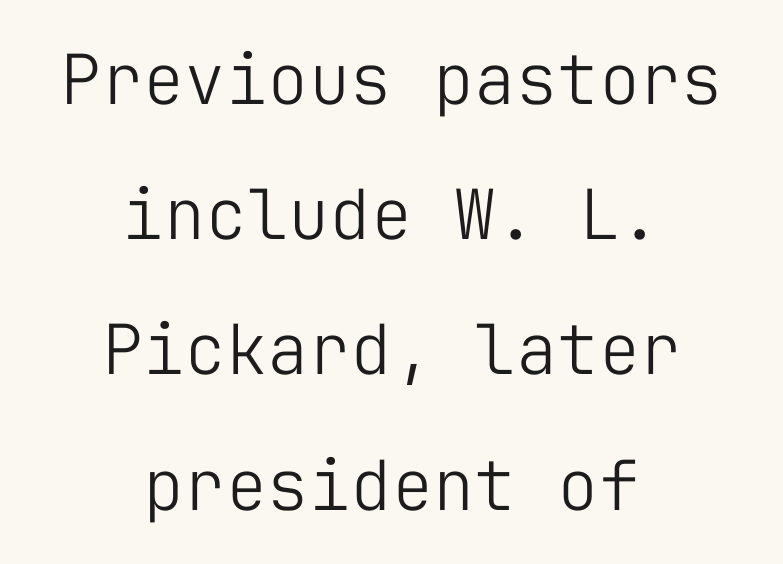
Does extra space separate the letters? No, they use regular spacing. Examine the stroke ends and you'll find no serifs. Think of a typewriter: that constant character pitch is what you see here. Notice the wide empty band between every row — that's loose leading.
